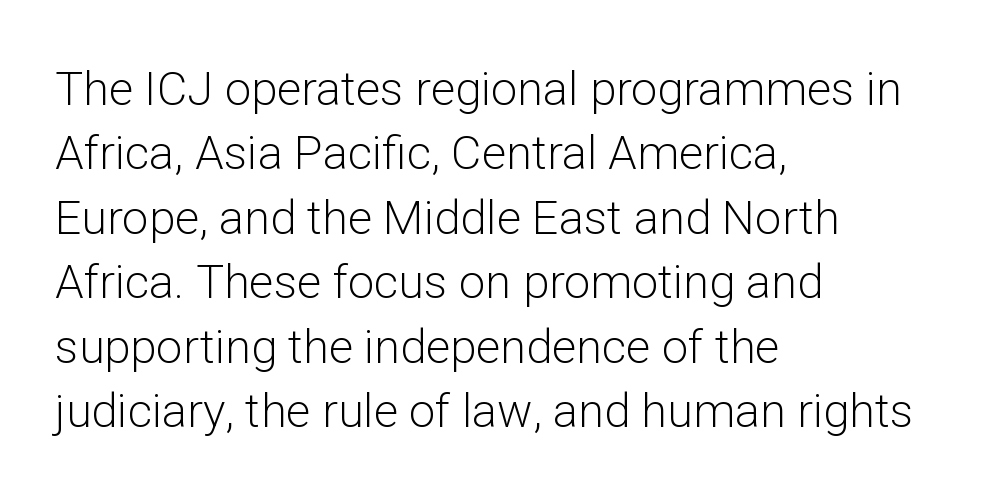
{"serif": "no", "italic": "no", "bold": "no", "weight": "light", "width": "normal", "stroke_contrast": "low", "x_height": "medium", "monospaced": "no", "underline": "no", "align": "left", "line_spacing": "normal", "line_spacing_ratio": 1.37, "letter_spacing": "normal", "letter_spacing_em": 0.0, "glyph_px": 47}
